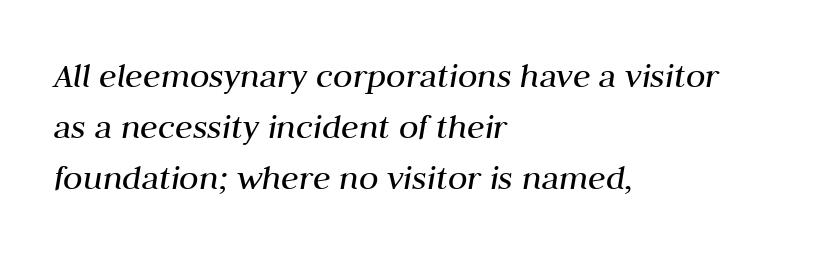
Q: Is the text bold? A: No.
Q: Is the text italic (slanted)? A: Yes, it leans right by about 10 degrees.
Q: Is the text underlined? A: No.
Q: How is the paragraph aligned? A: Left-aligned.
Q: Is the spacing between letters normal or unusually wide? A: Normal.
Q: Is the spacing between lines tight, normal or loose? A: Normal.
Q: Width (condensed, normal, or wide)? A: Normal.
Q: Stroke contrast? A: Medium.
Q: x-height? A: Medium.
Q: Monospaced? A: No.
